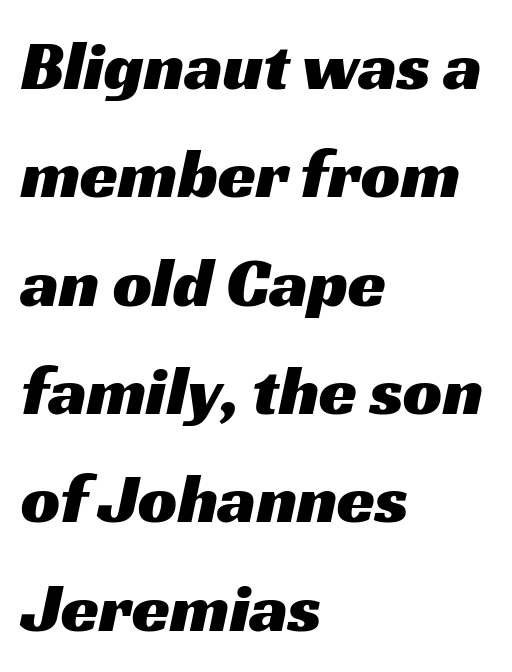
{"serif": "no", "width": "wide", "stroke_contrast": "medium", "x_height": "medium", "monospaced": "no", "underline": "no", "align": "left", "line_spacing": "normal", "line_spacing_ratio": 1.57, "letter_spacing": "normal", "letter_spacing_em": 0.0, "glyph_px": 69}
